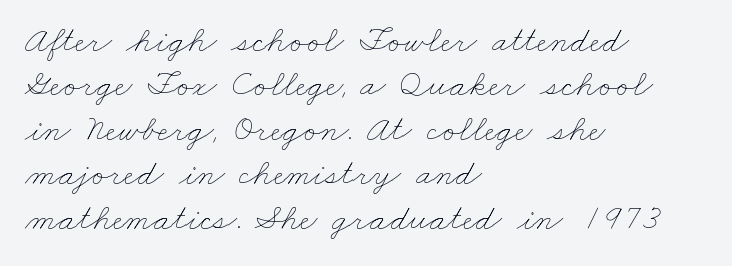
{"bold": "no", "weight": "thin", "width": "wide", "stroke_contrast": "low", "x_height": "small", "monospaced": "no", "underline": "no", "align": "left", "line_spacing_ratio": 1.2, "letter_spacing": "normal", "letter_spacing_em": 0.0, "glyph_px": 37}
